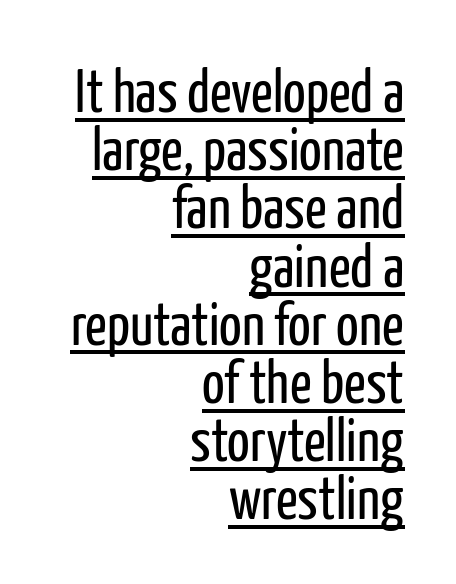
Q: Is the text bold? A: No.
Q: Is the text italic (slanted)? A: No, it is upright.
Q: Is the typeface a serif or a sans-serif typeface? A: Sans-serif.
Q: Is the text underlined? A: Yes.
Q: How is the paragraph aligned? A: Right-aligned.
Q: Is the spacing between letters normal or unusually wide? A: Normal.
Q: Is the spacing between lines tight, normal or loose? A: Tight.
Q: Width (condensed, normal, or wide)? A: Condensed.
Q: Stroke contrast? A: Low.
Q: x-height? A: Medium.
Q: Monospaced? A: No.
